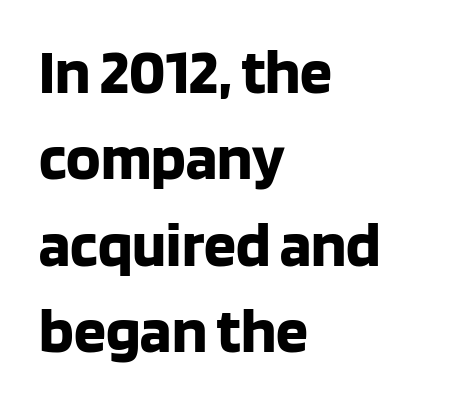
{"serif": "no", "italic": "no", "bold": "yes", "weight": "bold", "width": "normal", "stroke_contrast": "low", "x_height": "large", "monospaced": "no", "underline": "no", "align": "left", "line_spacing": "normal", "line_spacing_ratio": 1.35, "letter_spacing": "normal", "letter_spacing_em": 0.0, "glyph_px": 64}
